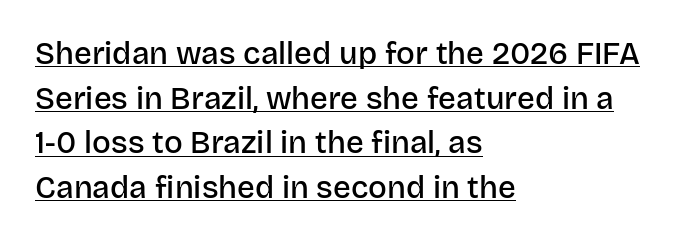
{"serif": "no", "italic": "no", "bold": "semi", "weight": "semibold", "width": "normal", "stroke_contrast": "low", "x_height": "large", "monospaced": "no", "underline": "yes", "align": "left", "line_spacing": "normal", "line_spacing_ratio": 1.44, "letter_spacing": "normal", "letter_spacing_em": 0.0, "glyph_px": 31}
